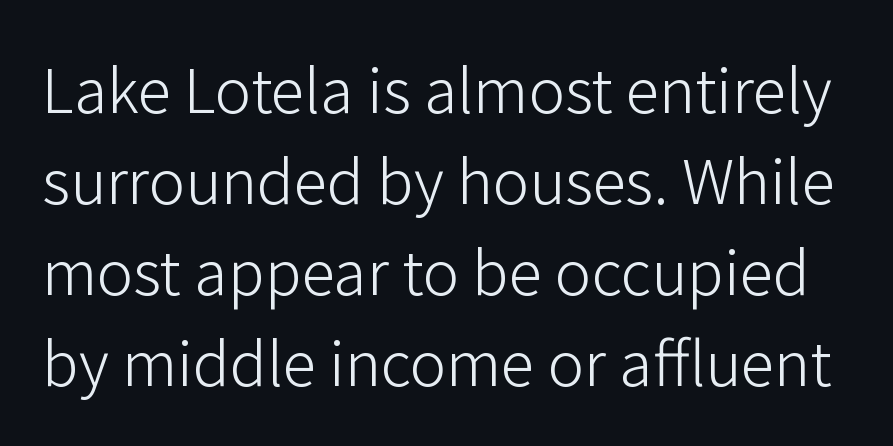
Q: Is the text bold? A: No.
Q: Is the text italic (slanted)? A: No, it is upright.
Q: Is the typeface a serif or a sans-serif typeface? A: Sans-serif.
Q: Is the text underlined? A: No.
Q: Is the spacing between letters normal or unusually wide? A: Normal.
Q: Is the spacing between lines tight, normal or loose? A: Normal.
Q: Width (condensed, normal, or wide)? A: Normal.
Q: Stroke contrast? A: Low.
Q: x-height? A: Medium.
Q: Monospaced? A: No.
